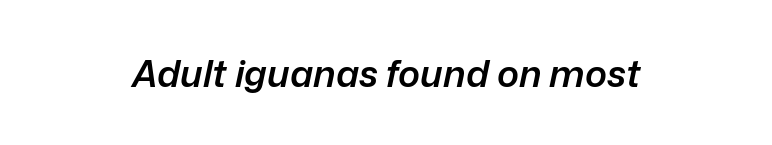
Q: Is the text bold? A: Semi-bold.
Q: Is the text italic (slanted)? A: Yes, it leans right by about 12 degrees.
Q: Is the text underlined? A: No.
Q: How is the paragraph aligned? A: Centered.
Q: Is the spacing between letters normal or unusually wide? A: Normal.
Q: Width (condensed, normal, or wide)? A: Normal.
Q: Stroke contrast? A: Low.
Q: x-height? A: Medium.
Q: Monospaced? A: No.
